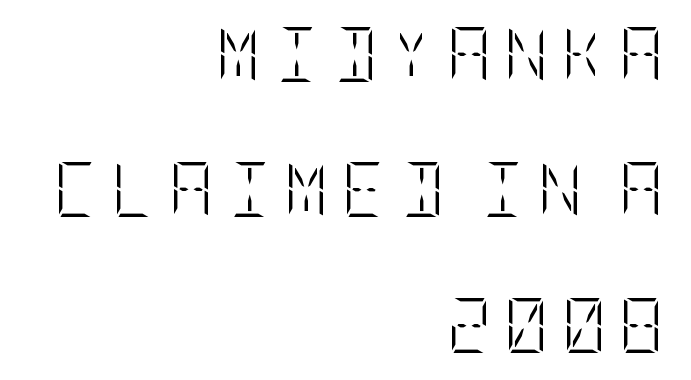
Q: Is the text bold? A: No.
Q: Is the text italic (slanted)? A: No, it is upright.
Q: Is the text underlined? A: No.
Q: How is the paragraph aligned? A: Right-aligned.
Q: Is the spacing between letters normal or unusually wide? A: Unusually wide.
Q: Is the spacing between lines tight, normal or loose? A: Loose.
Q: Width (condensed, normal, or wide)? A: Condensed.
Q: Stroke contrast? A: Low.
Q: x-height? A: Large.
